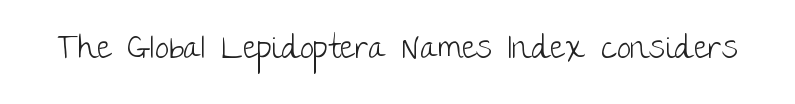
Q: Is the text bold? A: No.
Q: Is the text italic (slanted)? A: No, it is upright.
Q: Is the typeface a serif or a sans-serif typeface? A: Sans-serif.
Q: Is the text underlined? A: No.
Q: Is the spacing between letters normal or unusually wide? A: Normal.
Q: Width (condensed, normal, or wide)? A: Normal.
Q: Stroke contrast? A: Low.
Q: x-height? A: Large.
Q: Monospaced? A: No.
